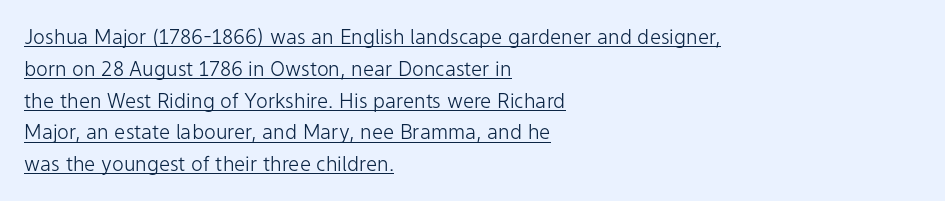
The lines sit at an ordinary, default distance from one another. The compositor pushed each line to the left boundary. These lines were composed using upright roman letters. The specimen includes a rule beneath the text block's lines. Counters stay open thanks to moderate or lighter strokes. Glyph-to-glyph distance matches everyday printed text.
